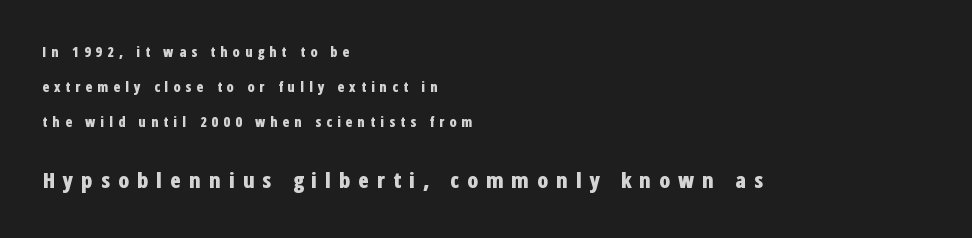
Words float on clear page, feet unadorned. Every stem runs plumb, perpendicular to the baseline. You'd pick this weight for a headline — it's a proper bold. Is the lower block the larger one? Yes — the lower block carries the bigger type. This sample trades compactness for vertical openness between lines. Between one letter and the next there's a generous, obvious gap.
